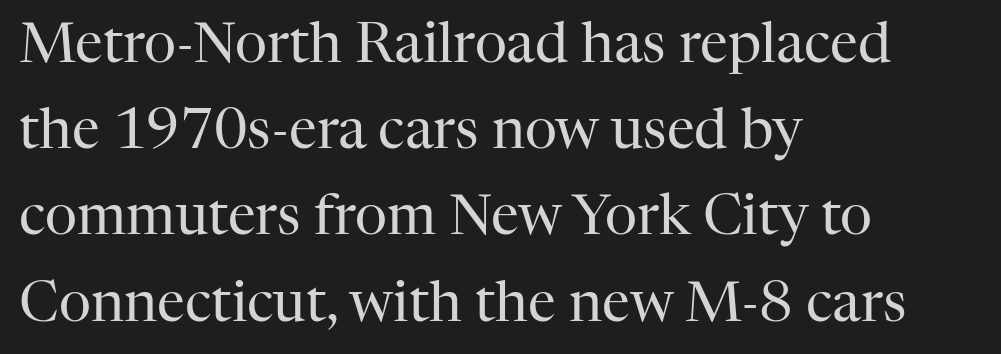
{"serif": "yes", "italic": "no", "bold": "no", "weight": "regular", "width": "normal", "stroke_contrast": "high", "x_height": "medium", "monospaced": "no", "underline": "no", "align": "left", "line_spacing": "normal", "line_spacing_ratio": 1.54, "letter_spacing": "normal", "letter_spacing_em": 0.0, "glyph_px": 56}
